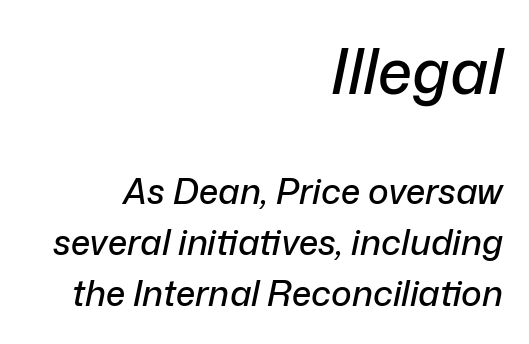
The image shows 62 px text type, italic (leaning right); set right-aligned, normal line spacing (1.45x), normal letter spacing, not underlined; the first (top) block is 1.77x larger; low stroke contrast and a medium x-height.
